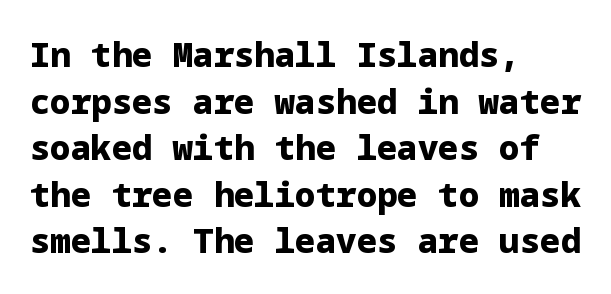
{"serif": "no", "italic": "no", "bold": "yes", "weight": "heavy", "width": "normal", "stroke_contrast": "low", "x_height": "medium", "underline": "no", "align": "left", "line_spacing": "normal", "line_spacing_ratio": 1.37, "letter_spacing": "normal", "letter_spacing_em": 0.0, "glyph_px": 34}
